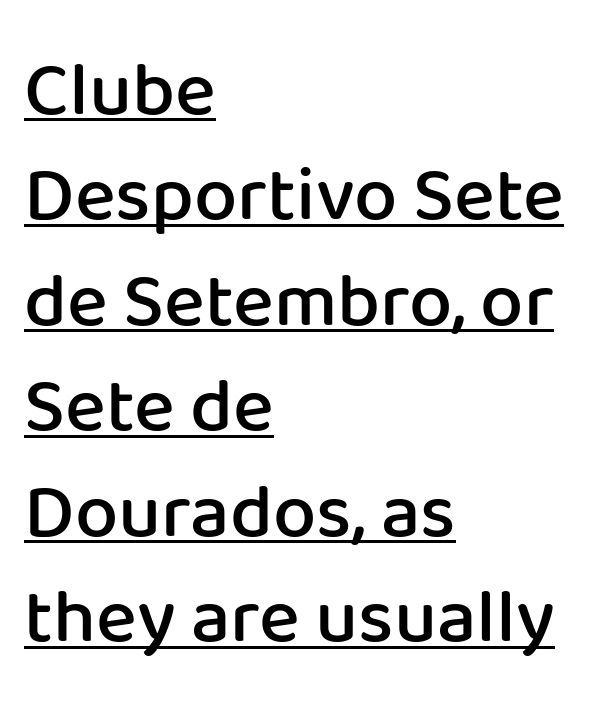
Each letter's strokes conclude bluntly, with no projecting serifs. Is there much room between lines? A standard amount, neither cramped nor airy. In terms of letterspacing, this is plain default setting. Every letter is mildly thick-stroked: semibold rather than bold.
